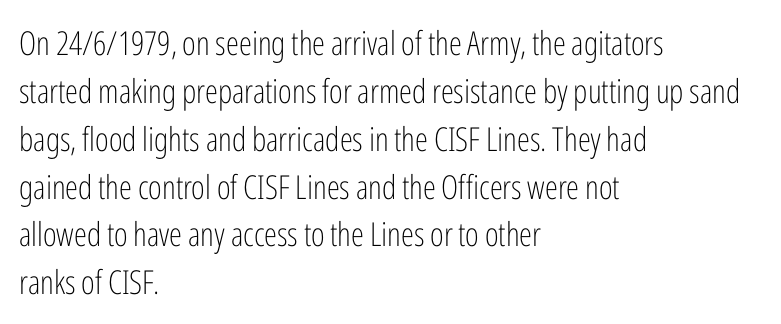
{"serif": "no", "italic": "no", "bold": "no", "weight": "light", "width": "condensed", "stroke_contrast": "low", "x_height": "medium", "monospaced": "no", "underline": "no", "align": "left", "line_spacing": "normal", "line_spacing_ratio": 1.45, "letter_spacing": "normal", "letter_spacing_em": 0.0, "glyph_px": 33}
